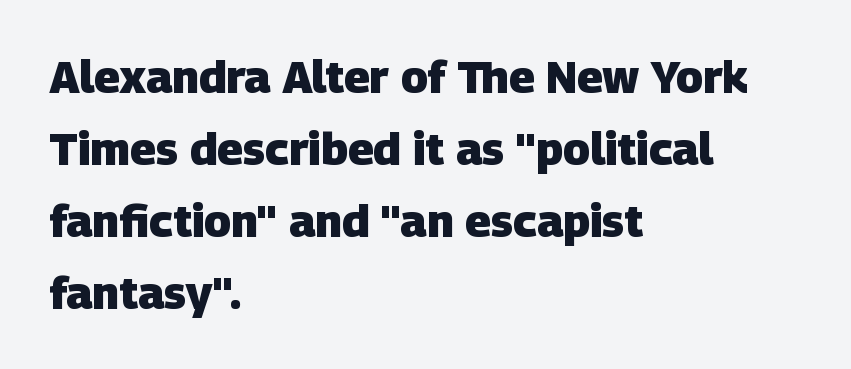
The image shows 45 px heavy sans-serif type; set left-aligned, normal line spacing (1.6x), normal letter spacing, not underlined; low stroke contrast and a large x-height.
